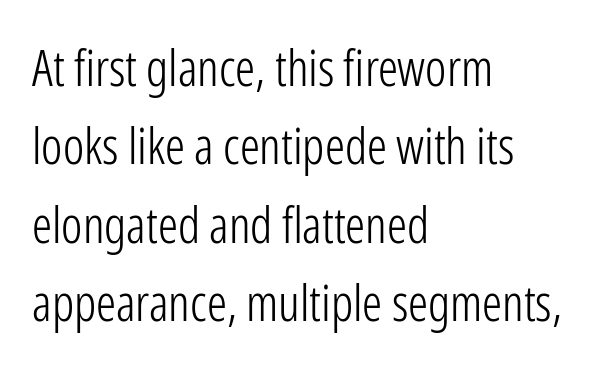
{"serif": "no", "italic": "no", "bold": "no", "weight": "light", "width": "condensed", "stroke_contrast": "low", "x_height": "medium", "monospaced": "no", "underline": "no", "align": "left", "line_spacing": "normal", "line_spacing_ratio": 1.57, "letter_spacing": "normal", "letter_spacing_em": 0.0, "glyph_px": 50}
